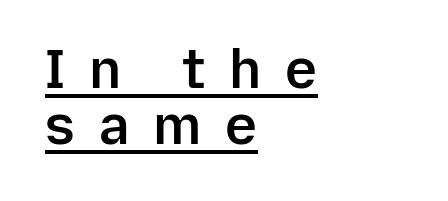
The image shows 54 px semibold sans-serif type, upright; set left-aligned, tight line spacing (1.03x), unusually wide letter spacing (+0.44 em), underlined; low stroke contrast and a medium x-height.
